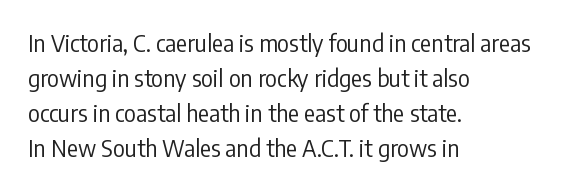
Weight: not bold — regular or lighter. The typesetter chose a ragged-right arrangement here. Each new line begins a customary step beneath the previous one. You could call the tracking neutral — neither tight nor loose. Only glyphs here, with clear space below each row. You can tell it's not italic because the verticals are truly vertical.
